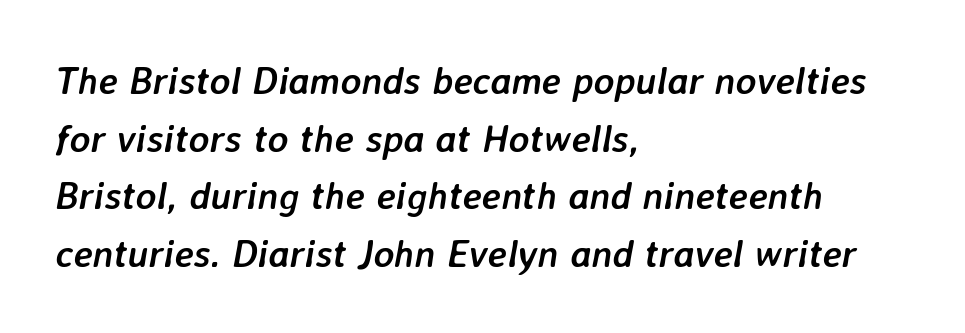
{"italic": "yes", "lean": "right", "slant_degrees": 7, "bold": "yes", "weight": "semibold", "width": "normal", "stroke_contrast": "low", "x_height": "medium", "monospaced": "no", "underline": "no", "align": "left", "line_spacing": "normal", "line_spacing_ratio": 1.48, "letter_spacing": "normal", "letter_spacing_em": 0.0, "glyph_px": 39}
